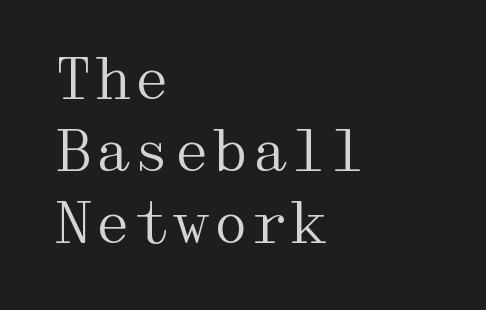
The image shows 56 px regular-weight, wide serif type, upright; set left-aligned, normal line spacing (1.29x), normal letter spacing, not underlined; medium stroke contrast and a medium x-height.
